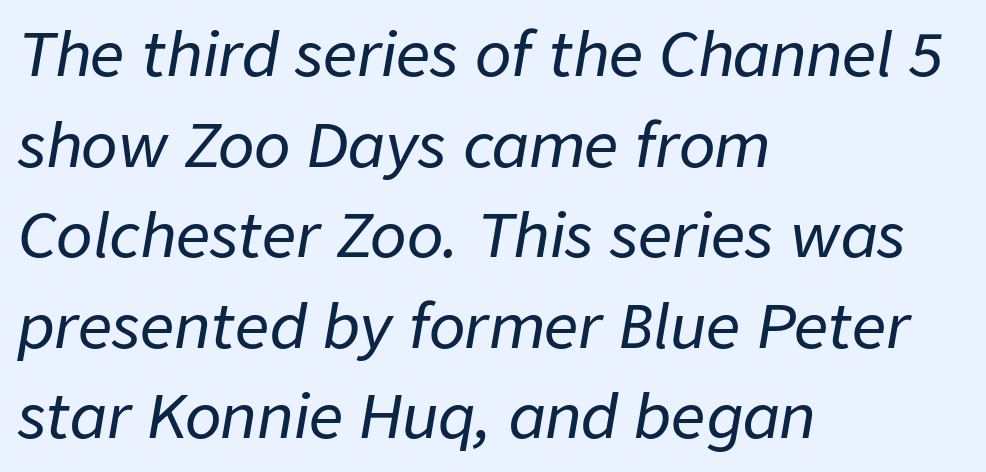
{"italic": "yes", "lean": "right", "slant_degrees": 9, "width": "normal", "stroke_contrast": "low", "x_height": "medium", "monospaced": "no", "underline": "no", "align": "left", "line_spacing": "normal", "line_spacing_ratio": 1.51, "letter_spacing": "normal", "letter_spacing_em": 0.0, "glyph_px": 60}
